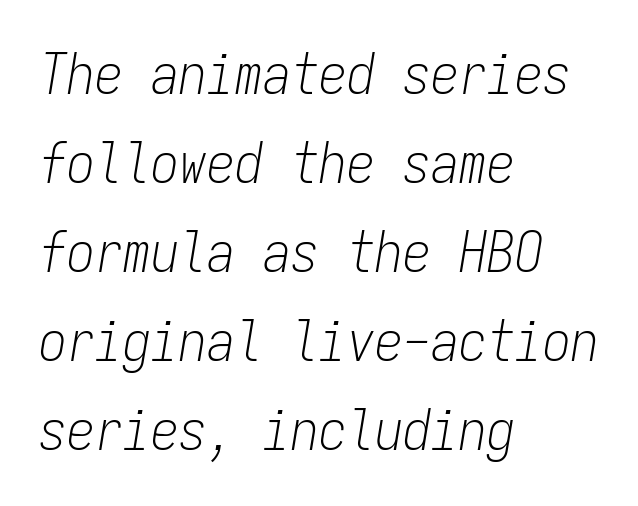
The image shows 56 px light, condensed type, italic (leaning right), monospaced; set left-aligned, normal line spacing (1.59x), normal letter spacing, not underlined; low stroke contrast and a medium x-height.
